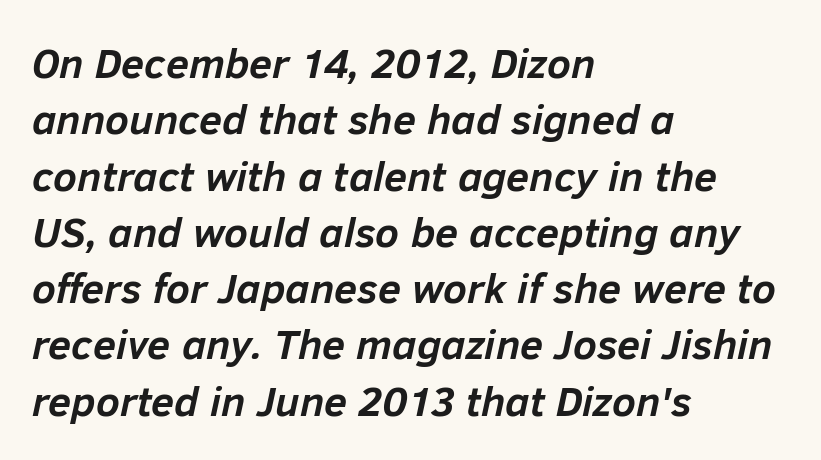
The image shows 42 px semibold type, italic (leaning right); set left-aligned, normal line spacing (1.34x), normal letter spacing, not underlined; low stroke contrast and a medium x-height.
